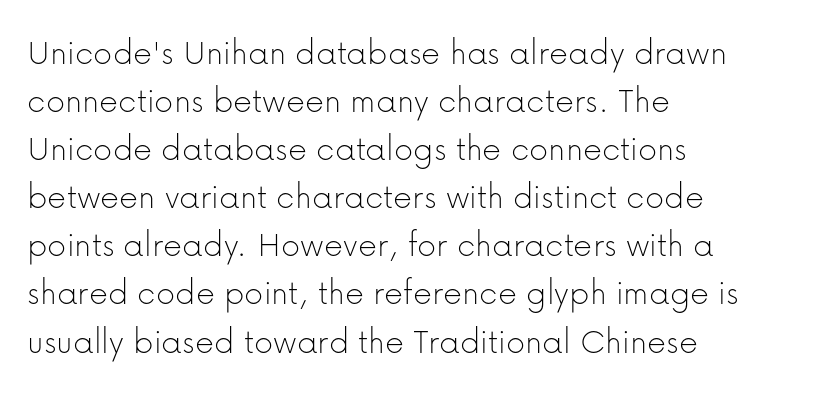
The letters stand straight up with perfectly vertical stems. Notice how the passage keeps a crisp vertical edge on the left only. A clean baseline with only descenders dipping below it. Nobody touched the tracking dial on this one.
